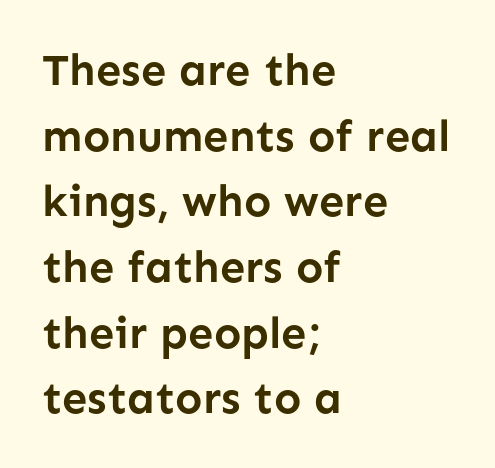
{"serif": "no", "italic": "no", "bold": "yes", "weight": "semibold", "width": "normal", "stroke_contrast": "low", "x_height": "medium", "monospaced": "no", "underline": "no", "align": "left", "line_spacing": "normal", "line_spacing_ratio": 1.46, "letter_spacing": "normal", "letter_spacing_em": 0.0, "glyph_px": 45}
